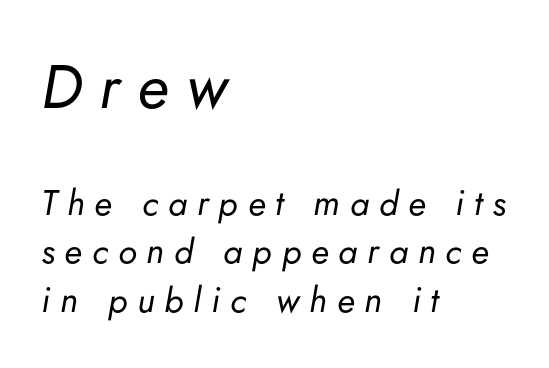
The image shows 62 px regular-weight type, italic (leaning right); set left-aligned, normal line spacing (1.39x), unusually wide letter spacing (+0.28 em), not underlined; the first (top) block is 1.77x larger; low stroke contrast and a small x-height.
